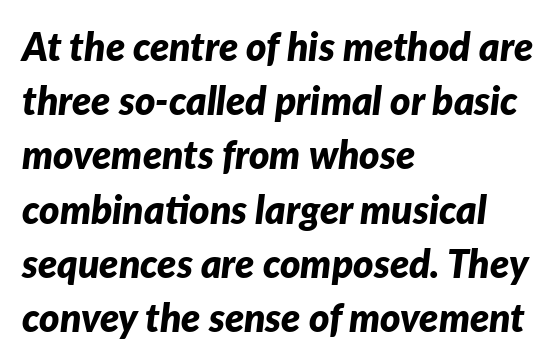
Q: Is the text bold? A: Yes.
Q: Is the text italic (slanted)? A: Yes, it leans right by about 7 degrees.
Q: Is the text underlined? A: No.
Q: How is the paragraph aligned? A: Left-aligned.
Q: Is the spacing between letters normal or unusually wide? A: Normal.
Q: Is the spacing between lines tight, normal or loose? A: Normal.
Q: Width (condensed, normal, or wide)? A: Normal.
Q: Stroke contrast? A: Low.
Q: x-height? A: Medium.
Q: Monospaced? A: No.
